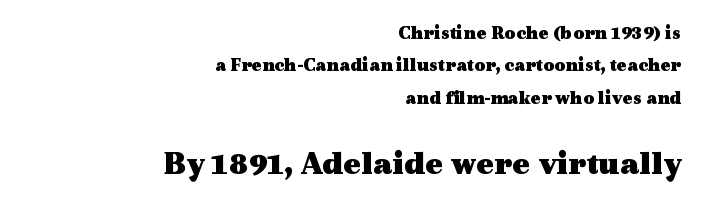
The image shows 33 px heavy, wide serif type, upright; set right-aligned, normal line spacing (1.7x), normal letter spacing, not underlined; the second (bottom) block is 1.74x larger; a medium x-height.
